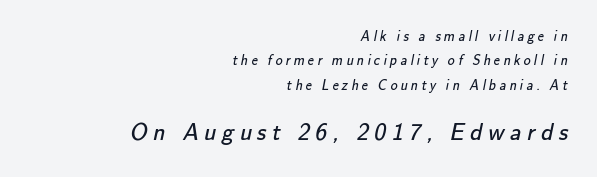
Q: Is the text bold? A: No.
Q: Is the text underlined? A: No.
Q: How is the paragraph aligned? A: Right-aligned.
Q: Is the spacing between letters normal or unusually wide? A: Unusually wide.
Q: Which block of text is set in a larger size, the first (top) or the second (bottom)? A: The second (bottom) one.
